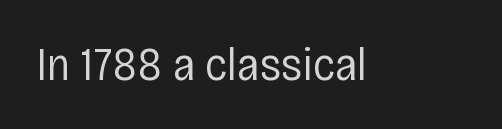
{"serif": "no", "italic": "no", "bold": "no", "weight": "regular", "width": "condensed", "stroke_contrast": "low", "x_height": "large", "monospaced": "no", "underline": "no", "letter_spacing": "normal", "letter_spacing_em": 0.0, "glyph_px": 47}
